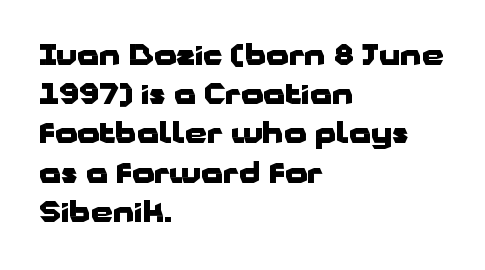
{"serif": "no", "italic": "no", "bold": "yes", "weight": "heavy", "width": "wide", "stroke_contrast": "low", "x_height": "medium", "monospaced": "no", "underline": "no", "align": "left", "line_spacing": "normal", "line_spacing_ratio": 1.4, "letter_spacing": "normal", "letter_spacing_em": 0.0, "glyph_px": 28}
